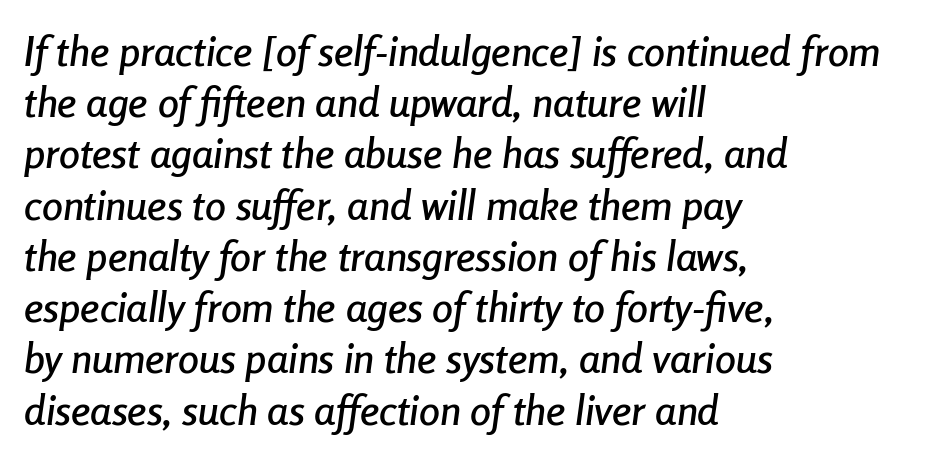
Q: Is the text italic (slanted)? A: Yes, it leans right by about 8 degrees.
Q: Is the text underlined? A: No.
Q: How is the paragraph aligned? A: Left-aligned.
Q: Is the spacing between letters normal or unusually wide? A: Normal.
Q: Width (condensed, normal, or wide)? A: Condensed.
Q: Stroke contrast? A: Low.
Q: x-height? A: Medium.
Q: Monospaced? A: No.
